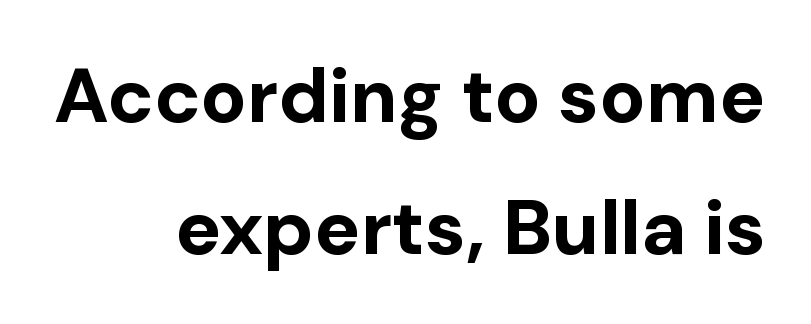
Check the space under the baseline: it is left empty. Compared with an ordinary text face, these strokes are far heavier — a full bold. Think of a printed novel: that variable character pitch is what you see here. The typography opts for an upright posture over an oblique one. The rendering anchors every line to the right-hand side.
